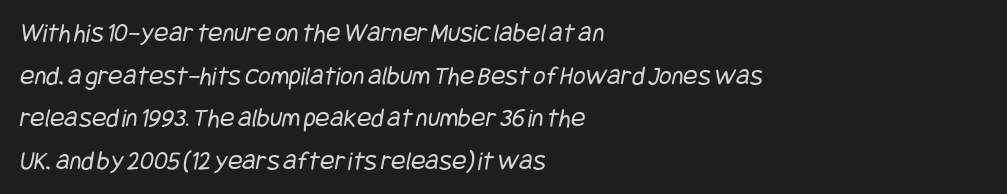
Q: Is the text bold? A: No.
Q: Is the text underlined? A: No.
Q: How is the paragraph aligned? A: Left-aligned.
Q: Is the spacing between letters normal or unusually wide? A: Normal.
Q: Is the spacing between lines tight, normal or loose? A: Normal.
